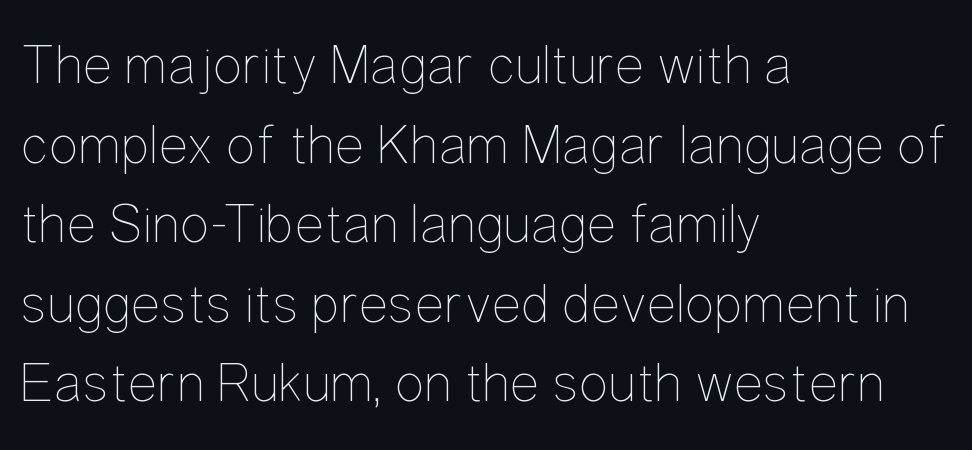
The image shows 56 px thin, condensed type, upright; set left-aligned, normal line spacing (1.42x), normal letter spacing, not underlined; low stroke contrast and a medium x-height.
